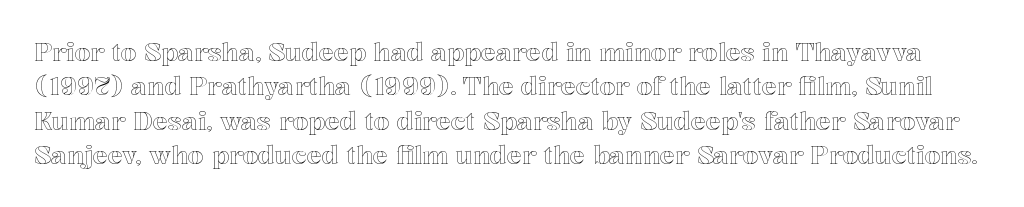
The image shows 25 px text type, upright; set normal line spacing (1.38x), normal letter spacing, not underlined.
